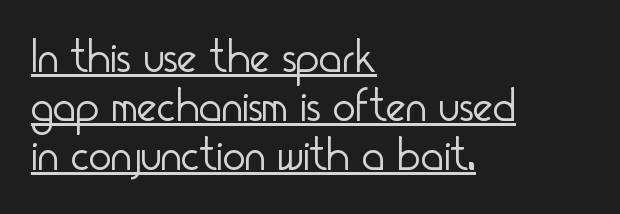
Q: Is the text bold? A: No.
Q: Is the text italic (slanted)? A: No, it is upright.
Q: Is the typeface a serif or a sans-serif typeface? A: Sans-serif.
Q: Is the text underlined? A: Yes.
Q: How is the paragraph aligned? A: Left-aligned.
Q: Is the spacing between letters normal or unusually wide? A: Normal.
Q: Is the spacing between lines tight, normal or loose? A: Tight.
Q: Width (condensed, normal, or wide)? A: Condensed.
Q: Stroke contrast? A: Low.
Q: x-height? A: Small.
Q: Monospaced? A: No.
